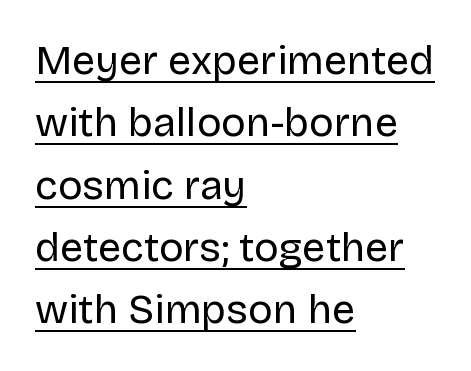
{"serif": "no", "italic": "no", "bold": "no", "weight": "regular", "width": "normal", "stroke_contrast": "low", "x_height": "large", "monospaced": "no", "underline": "yes", "align": "left", "line_spacing": "normal", "line_spacing_ratio": 1.52, "letter_spacing": "normal", "letter_spacing_em": 0.0, "glyph_px": 41}
